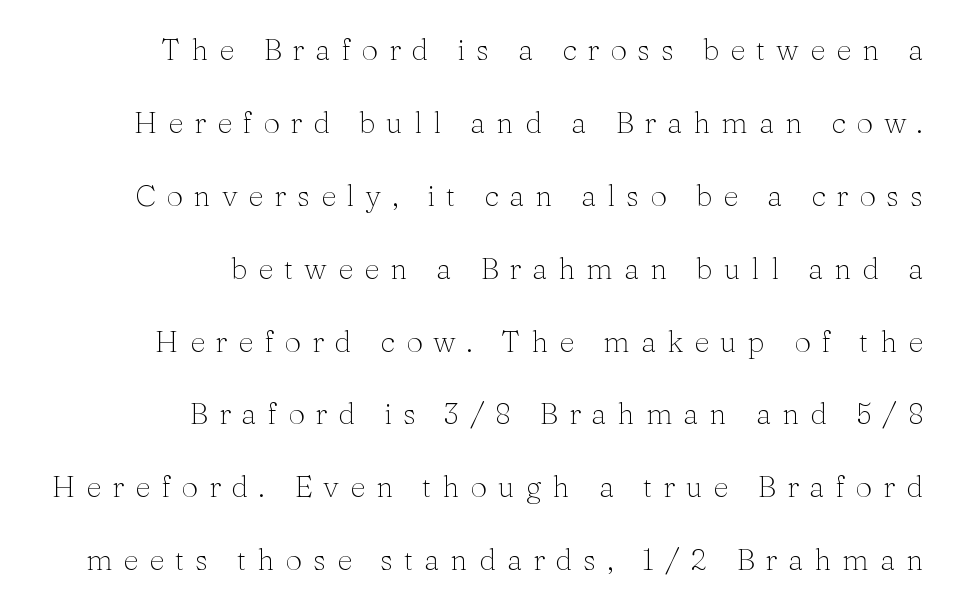
The image shows 30 px light serif type, upright; set right-aligned, loose line spacing (2.43x), unusually wide letter spacing (+0.36 em), not underlined; medium stroke contrast and a medium x-height.
